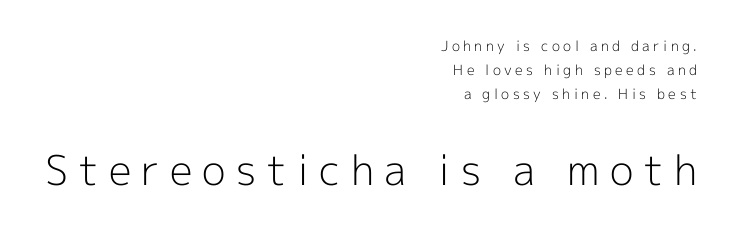
{"serif": "no", "italic": "no", "bold": "no", "weight": "light", "width": "normal", "x_height": "medium", "monospaced": "no", "underline": "no", "align": "right", "line_spacing_ratio": 1.72, "letter_spacing": "wide", "letter_spacing_em": 0.25, "larger_block": "second", "size_ratio": 2.93, "glyph_px": 41}
